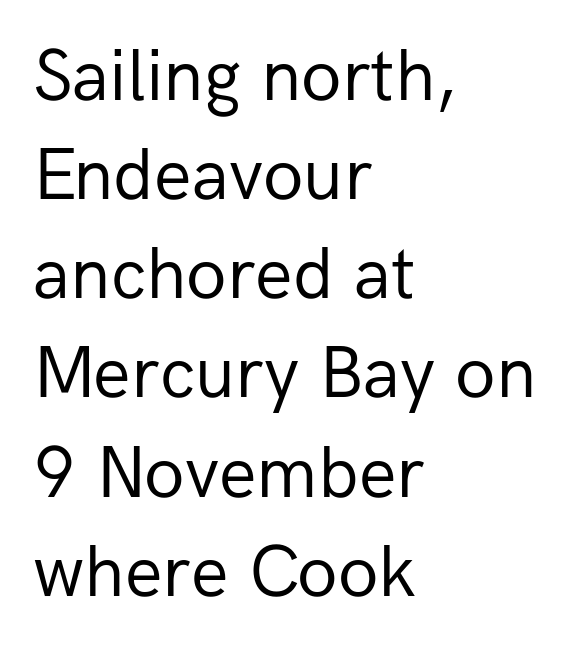
Decoration check: the copy has no underline. Each new line begins a customary step beneath the previous one. Glyph-to-glyph distance matches everyday printed text. Layout note: lines flush left. The face used here is a sans, in the tradition of grotesques and geometrics.
